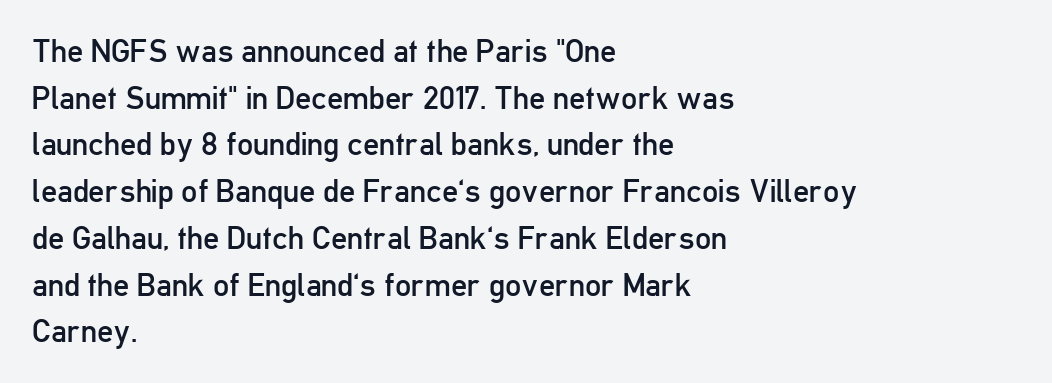
The image shows 32 px regular-weight, condensed sans-serif type, upright; set left-aligned, normal line spacing (1.46x), normal letter spacing, not underlined; low stroke contrast and a medium x-height.
